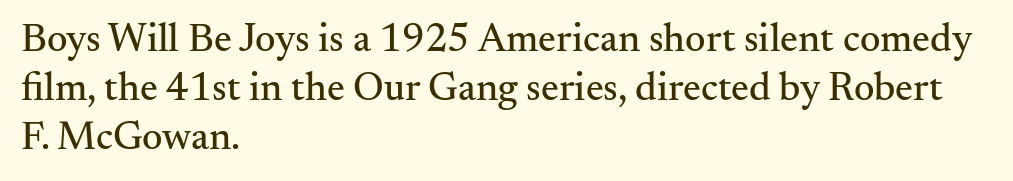
The image shows 40 px serif type, upright; set left-aligned, line spacing 1.22x, normal letter spacing, not underlined; medium stroke contrast and a small x-height.
